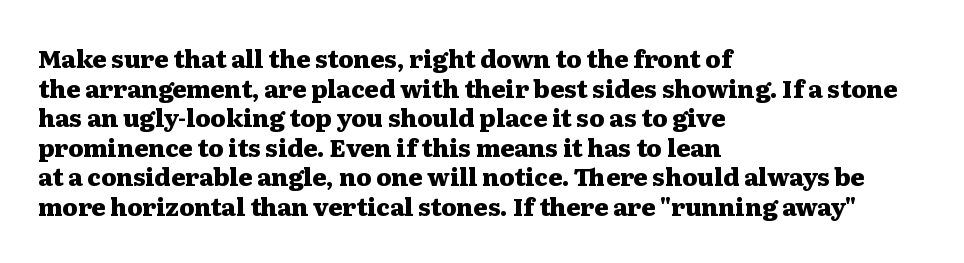
The image shows 24 px bold type, upright; set left-aligned, line spacing 1.23x, normal letter spacing, not underlined.
